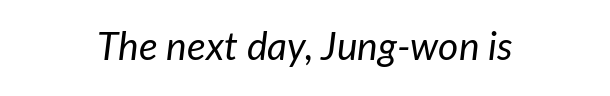
The image shows 39 px regular-weight type, italic (leaning right); set normal letter spacing, not underlined; low stroke contrast and a medium x-height.
